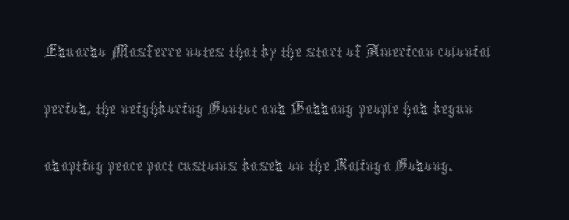
The image shows 39 px thin, condensed type, upright; set left-aligned, normal line spacing (1.46x), normal letter spacing, not underlined; a medium x-height.
